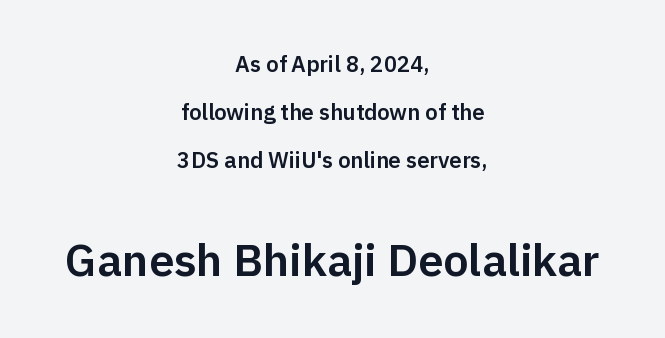
Tracking value appears to be zero — textbook default spacing. The strip under each line holds only bare page. Airy leading. You can tell from the bare stems that sans-serif type was used. Caption: upper text group reduced, lower text group enlarged. Teacher's note: observe the equal gaps on both sides — that is centered alignment.
